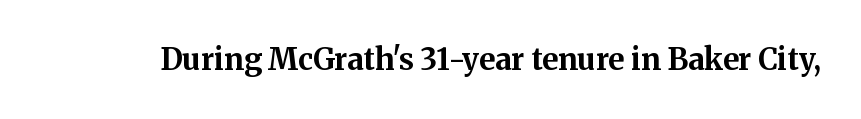
The image shows 30 px bold serif type, upright; set normal letter spacing, not underlined; medium stroke contrast and a medium x-height.
